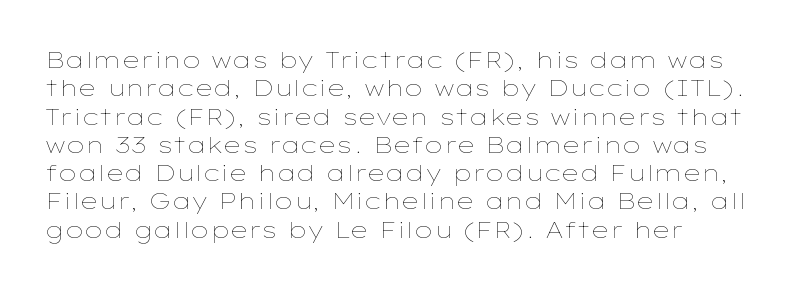
Q: Is the text bold? A: No.
Q: Is the text italic (slanted)? A: No, it is upright.
Q: Is the text underlined? A: No.
Q: How is the paragraph aligned? A: Left-aligned.
Q: Is the spacing between letters normal or unusually wide? A: Normal.
